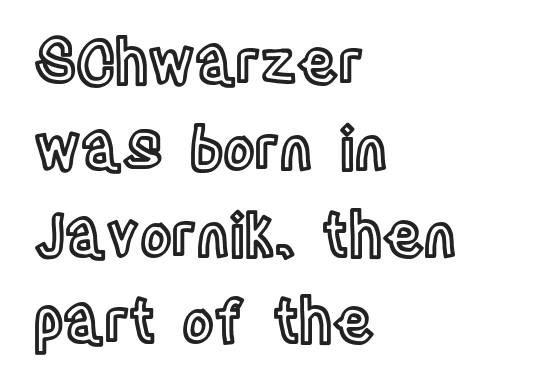
{"italic": "no", "width": "condensed", "x_height": "large", "monospaced": "no", "underline": "no", "align": "left", "line_spacing": "normal", "line_spacing_ratio": 1.44, "letter_spacing": "normal", "letter_spacing_em": 0.0, "glyph_px": 60}
